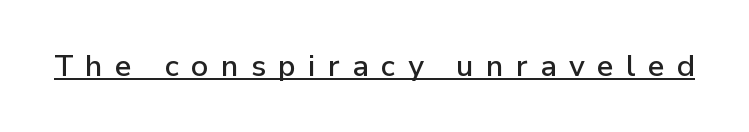
Q: Is the text italic (slanted)? A: No, it is upright.
Q: Is the typeface a serif or a sans-serif typeface? A: Sans-serif.
Q: Is the text underlined? A: Yes.
Q: Is the spacing between letters normal or unusually wide? A: Unusually wide.
Q: Width (condensed, normal, or wide)? A: Normal.
Q: Stroke contrast? A: Low.
Q: x-height? A: Medium.
Q: Monospaced? A: No.
